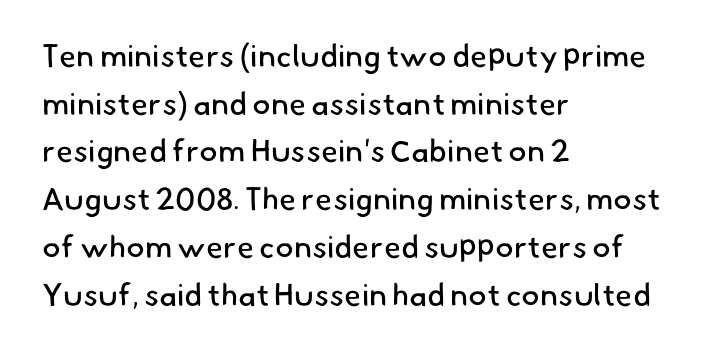
The image shows 31 px regular-weight sans-serif type; set left-aligned, normal line spacing (1.54x), normal letter spacing, not underlined; low stroke contrast and a small x-height.
